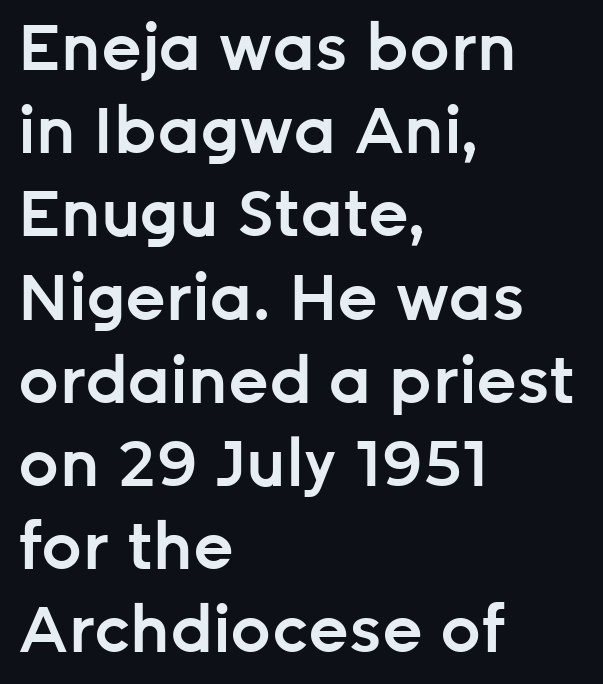
Q: Is the text bold? A: Semi-bold.
Q: Is the text italic (slanted)? A: No, it is upright.
Q: Is the typeface a serif or a sans-serif typeface? A: Sans-serif.
Q: Is the text underlined? A: No.
Q: How is the paragraph aligned? A: Left-aligned.
Q: Is the spacing between letters normal or unusually wide? A: Normal.
Q: Is the spacing between lines tight, normal or loose? A: Normal.
Q: Width (condensed, normal, or wide)? A: Normal.
Q: Stroke contrast? A: Low.
Q: x-height? A: Medium.
Q: Monospaced? A: No.
